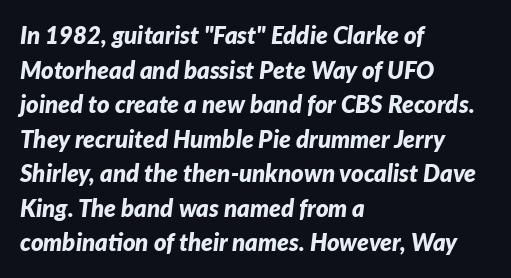
Q: Is the text bold? A: Yes.
Q: Is the text italic (slanted)? A: Yes, it leans right by about 7 degrees.
Q: Is the text underlined? A: No.
Q: How is the paragraph aligned? A: Left-aligned.
Q: Is the spacing between letters normal or unusually wide? A: Normal.
Q: Is the spacing between lines tight, normal or loose? A: Normal.
